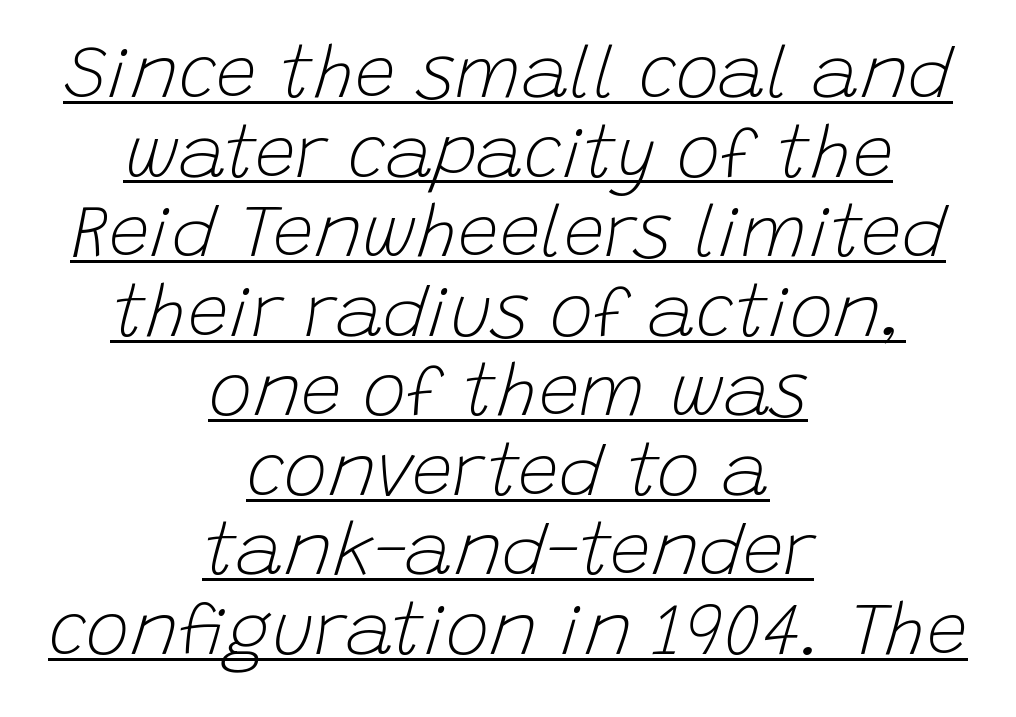
{"italic": "yes", "lean": "right", "slant_degrees": 15, "bold": "no", "weight": "light", "width": "normal", "stroke_contrast": "low", "x_height": "large", "monospaced": "no", "underline": "yes", "align": "center", "line_spacing": "tight", "line_spacing_ratio": 1.09, "letter_spacing": "normal", "letter_spacing_em": 0.0, "glyph_px": 73}
